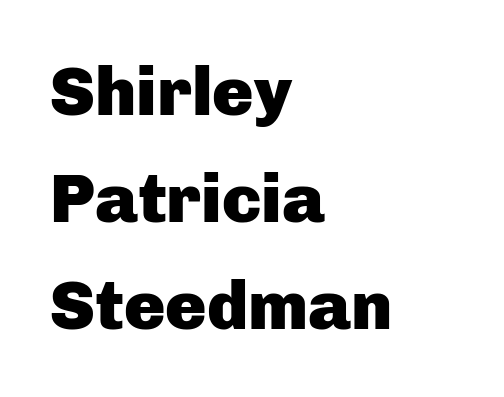
Vertically, the passage feels balanced, rows spaced as you'd expect. Just letters on the line, the space beneath them empty. Short note: letters normally spaced. These lines are rendered in a variable-pitch font. In terms of letterform style, serifs are entirely absent. Notice how the passage keeps a crisp vertical edge on the left only.
